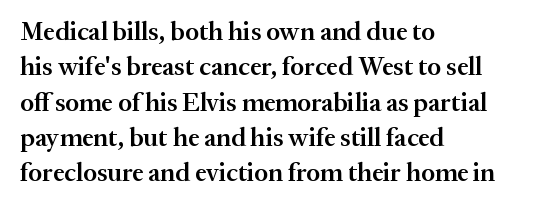
The image shows 26 px text type, upright; set left-aligned, normal line spacing (1.36x), normal letter spacing, not underlined.
